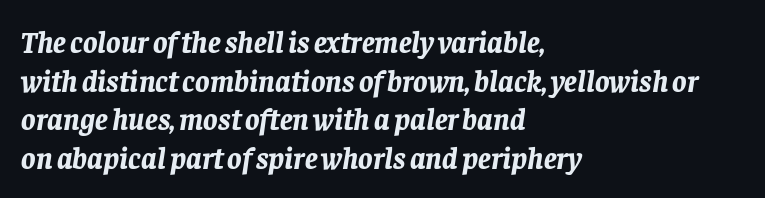
The leading is moderate, giving the passage an even texture. An italicized treatment has been applied to the whole sample. The face used here is proportionally spaced, like ordinary book or web type. The glyphs are unaccompanied by any horizontal stroke below them. Students, note that the glyphs here touch the page at normal intervals.
